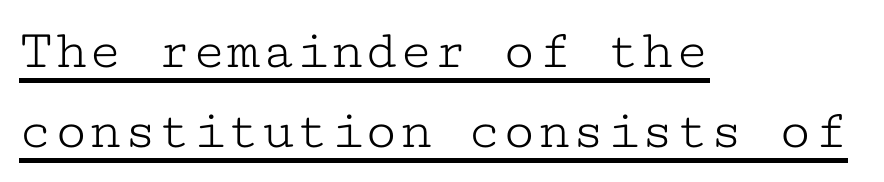
The image shows 57 px light, wide serif type, upright, monospaced; set left-aligned, normal line spacing (1.4x), normal letter spacing, underlined; low stroke contrast and a medium x-height.
